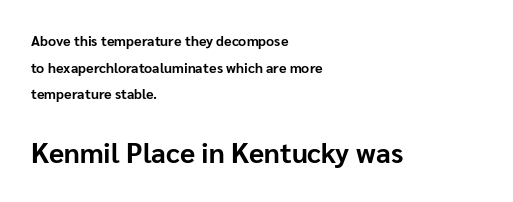
The ragged edge is on the right, which tells us the setting is flush left. The rendering uses natural spacing where letterforms have individual widths. The space between consecutive lines is lavish. Nobody touched the tracking dial on this one. Nothing sits at the stroke ends, so this counts as sans-serif. The lettering holds an erect, upright posture throughout.
